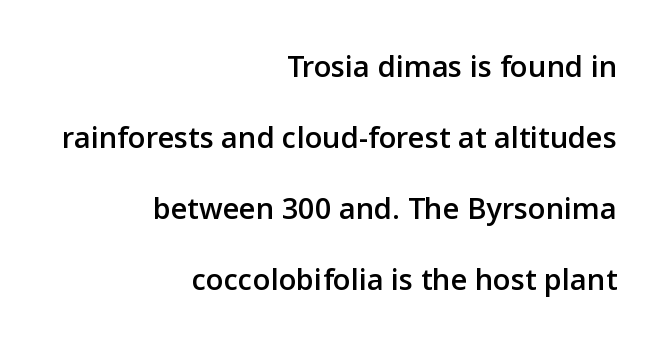
Q: Is the text bold? A: Semi-bold.
Q: Is the text italic (slanted)? A: No, it is upright.
Q: Is the typeface a serif or a sans-serif typeface? A: Sans-serif.
Q: Is the text underlined? A: No.
Q: How is the paragraph aligned? A: Right-aligned.
Q: Is the spacing between letters normal or unusually wide? A: Normal.
Q: Is the spacing between lines tight, normal or loose? A: Loose.
Q: Width (condensed, normal, or wide)? A: Normal.
Q: Stroke contrast? A: Low.
Q: x-height? A: Medium.
Q: Monospaced? A: No.
